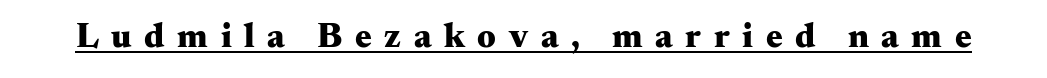
The image shows 35 px heavy, wide serif type, upright; set unusually wide letter spacing (+0.36 em), underlined; medium stroke contrast and a small x-height.
